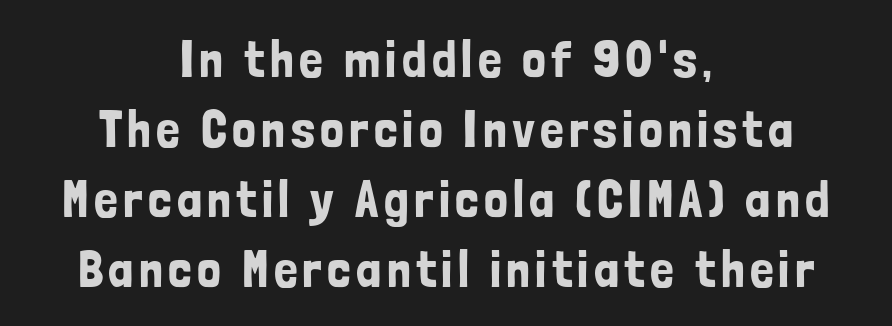
Q: Is the text italic (slanted)? A: No, it is upright.
Q: Is the typeface a serif or a sans-serif typeface? A: Sans-serif.
Q: Is the text underlined? A: No.
Q: How is the paragraph aligned? A: Centered.
Q: Is the spacing between lines tight, normal or loose? A: Normal.
Q: Width (condensed, normal, or wide)? A: Condensed.
Q: Stroke contrast? A: Low.
Q: x-height? A: Medium.
Q: Monospaced? A: No.
